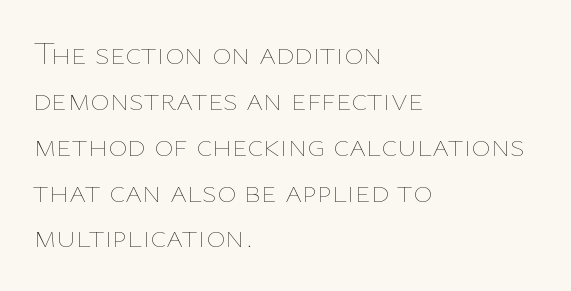
{"italic": "no", "bold": "no", "weight": "thin", "width": "normal", "stroke_contrast": "low", "x_height": "medium", "monospaced": "no", "underline": "no", "align": "left", "line_spacing": "normal", "line_spacing_ratio": 1.39, "letter_spacing": "normal", "letter_spacing_em": 0.0, "glyph_px": 33}
